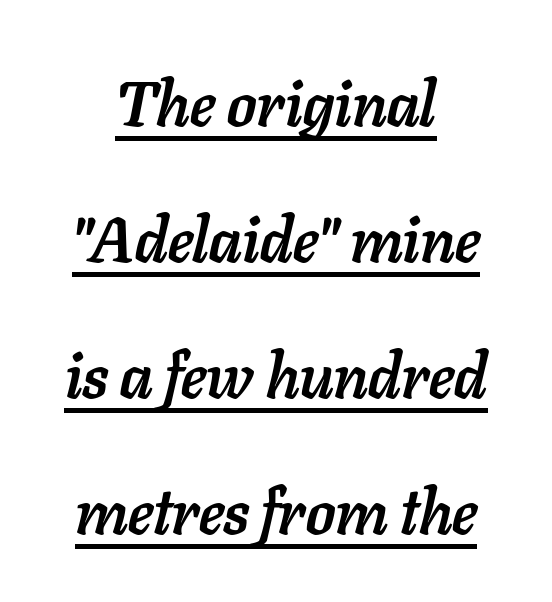
{"italic": "yes", "lean": "right", "slant_degrees": 11, "bold": "yes", "weight": "semibold", "width": "normal", "stroke_contrast": "low", "x_height": "medium", "monospaced": "no", "underline": "yes", "align": "center", "line_spacing": "loose", "line_spacing_ratio": 2.16, "letter_spacing": "normal", "letter_spacing_em": 0.0, "glyph_px": 63}
